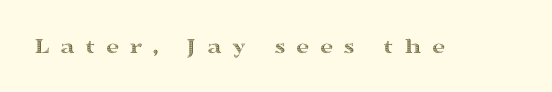
Q: Is the text italic (slanted)? A: No, it is upright.
Q: Is the text underlined? A: No.
Q: Is the spacing between letters normal or unusually wide? A: Unusually wide.
